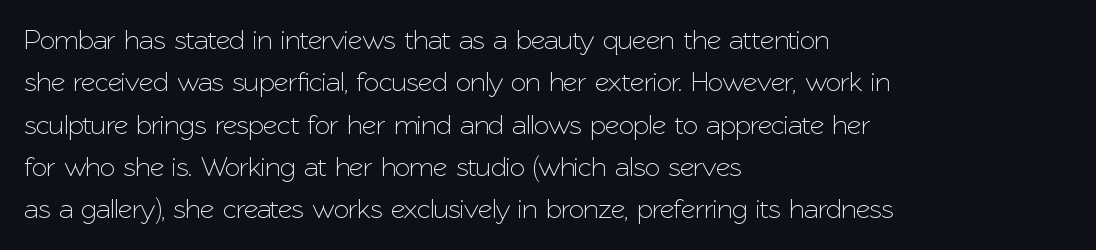
The image shows 28 px sans-serif type, upright; set left-aligned, normal line spacing (1.51x), normal letter spacing, not underlined; low stroke contrast and a medium x-height.
